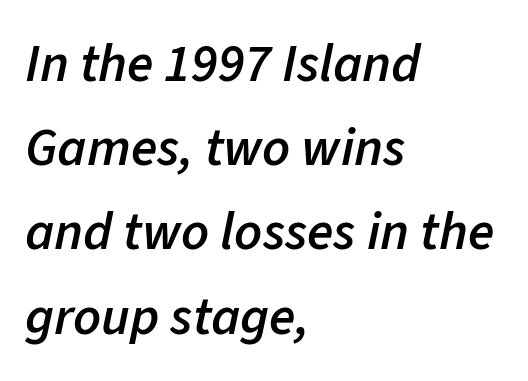
The specimen reads as italic at a glance. The letters advance in unequal steps, a hallmark of proportional type. Moderately thickened strokes mark this as semibold type. There is no visible air inserted between adjacent glyphs. The foot of each line stays bare and open.
